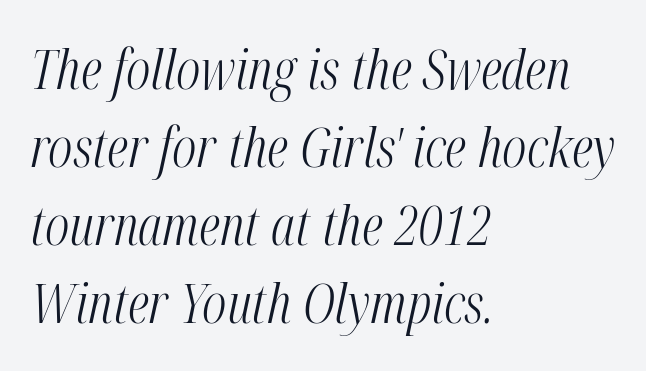
Observe the lean: these are italic letterforms. This sample is left-justified, so line endings fall wherever the words run out. Spacing verdict: proportional, widths tailored to each character. A clean baseline with only descenders dipping below it. No letter is thick-stroked: the sample isn't bold. Evenly set lines give the paragraph a standard silhouette.
